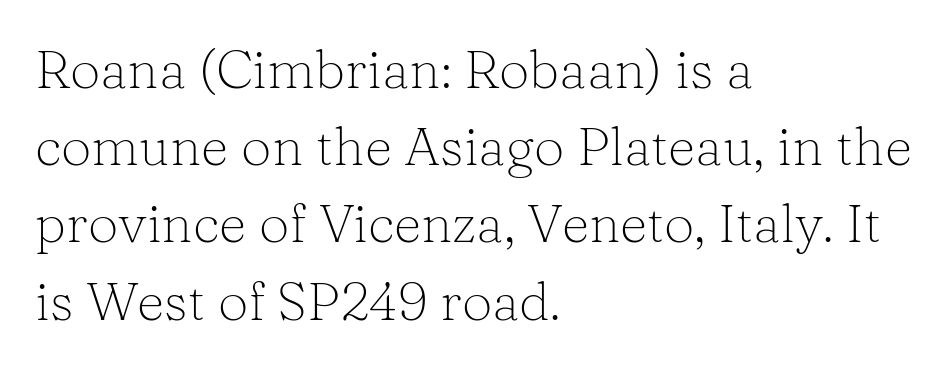
Every stem runs plumb, perpendicular to the baseline. No word sits above an underline. Heaviness? Minimal to ordinary, like unemphasized prose. Spacing between characters is what you'd get straight out of the box.
